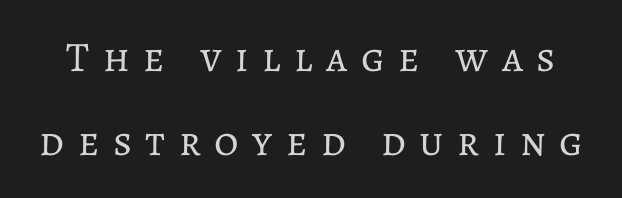
Here the designer chose a conventional face with non-uniform glyph widths. This is roman type, the default non-slanted kind. The passage shown is not bold in any degree. If you measured baseline to baseline, you'd find a long distance. Anything drawn beneath the words? Only blank space.
